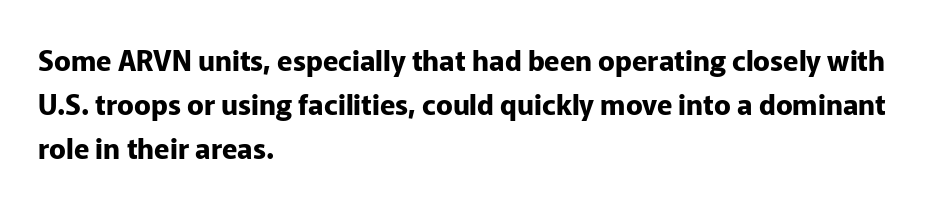
The image shows 28 px bold sans-serif type, upright; set left-aligned, normal line spacing (1.57x), normal letter spacing, not underlined; low stroke contrast and a medium x-height.
